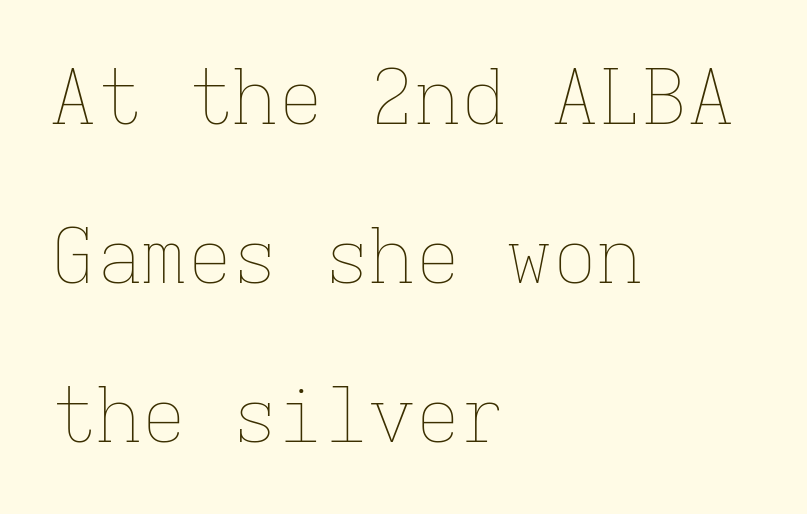
The image shows 76 px thin type, upright, monospaced; set left-aligned, loose line spacing (2.09x), normal letter spacing, not underlined; low stroke contrast and a medium x-height.
